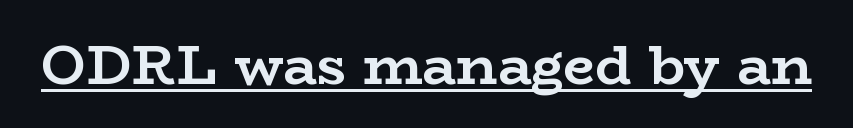
Character widths vary here, with narrow letters taking less room than wide ones. The sample has been set heavy, in full bold. Unlike a clean sans, this face finishes its strokes with serifs. Letter spacing: default. This is underlined copy, the kind a proofreader might mark for attention.
